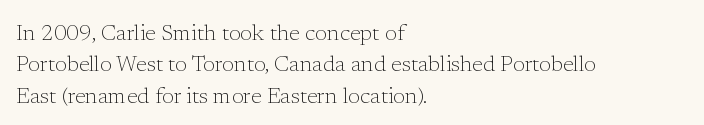
{"italic": "no", "bold": "no", "underline": "no", "align": "left", "line_spacing": "normal", "line_spacing_ratio": 1.43, "letter_spacing": "normal", "letter_spacing_em": 0.0, "glyph_px": 22}
